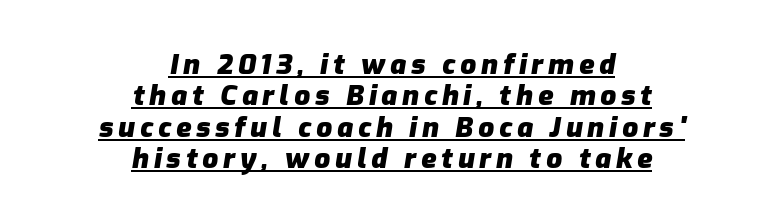
Q: Is the text bold? A: Yes.
Q: Is the text italic (slanted)? A: Yes, it leans right by about 9 degrees.
Q: Is the text underlined? A: Yes.
Q: How is the paragraph aligned? A: Centered.
Q: Is the spacing between lines tight, normal or loose? A: Tight.
Q: Width (condensed, normal, or wide)? A: Normal.
Q: Stroke contrast? A: Low.
Q: x-height? A: Medium.
Q: Monospaced? A: No.
